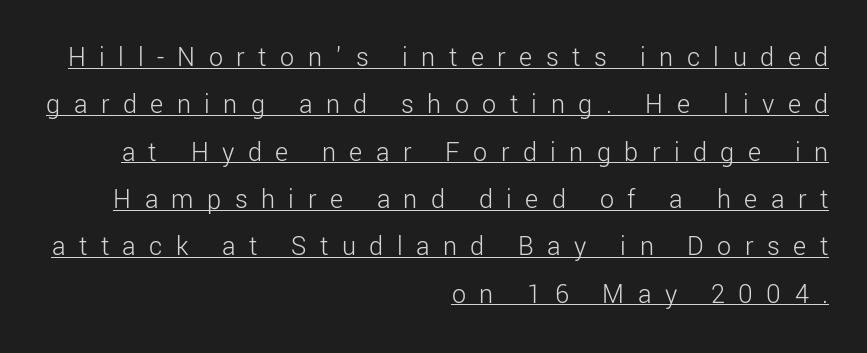
The image shows 28 px light sans-serif type, upright; set right-aligned, normal line spacing (1.69x), unusually wide letter spacing (+0.48 em), underlined; low stroke contrast and a medium x-height.
